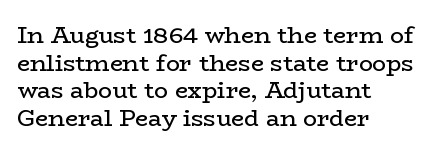
Unlike italic type, these characters show no tilt at all. The string is rendered with underlining switched off. The lines are quadded left. Tracking here is standard; glyphs follow each other at the usual distance. The letters look calm and open, with moderate or lighter stems.
